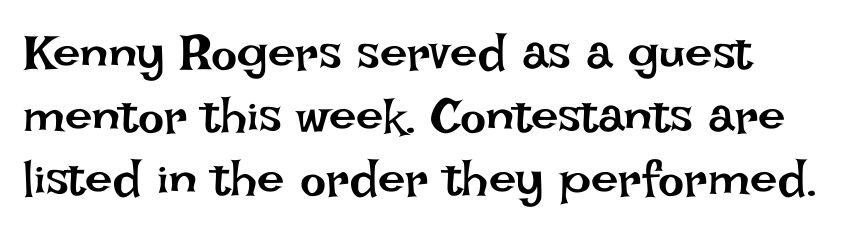
The image shows 49 px regular-weight type, upright; set normal line spacing (1.29x), normal letter spacing, not underlined; low stroke contrast and a large x-height.
